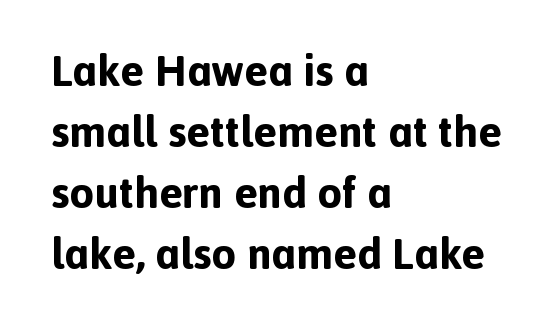
{"serif": "no", "italic": "no", "bold": "yes", "weight": "bold", "width": "normal", "x_height": "medium", "monospaced": "no", "underline": "no", "align": "left", "line_spacing": "normal", "line_spacing_ratio": 1.39, "letter_spacing": "normal", "letter_spacing_em": 0.0, "glyph_px": 44}
